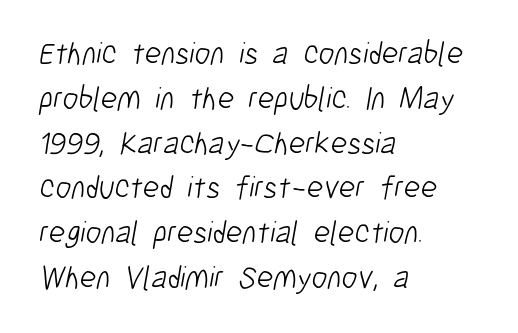
Q: Is the text bold? A: No.
Q: Is the typeface a serif or a sans-serif typeface? A: Sans-serif.
Q: Is the text underlined? A: No.
Q: How is the paragraph aligned? A: Left-aligned.
Q: Is the spacing between letters normal or unusually wide? A: Normal.
Q: Is the spacing between lines tight, normal or loose? A: Normal.
Q: Width (condensed, normal, or wide)? A: Condensed.
Q: Stroke contrast? A: Low.
Q: x-height? A: Medium.
Q: Monospaced? A: No.
